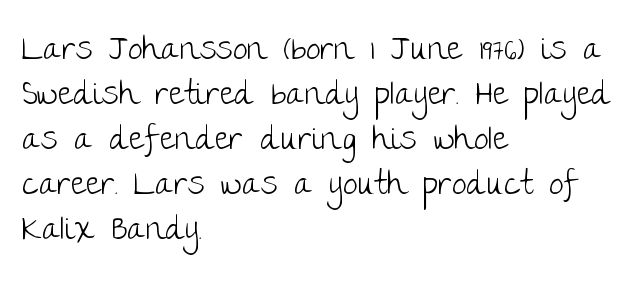
Q: Is the text bold? A: No.
Q: Is the text italic (slanted)? A: No, it is upright.
Q: Is the typeface a serif or a sans-serif typeface? A: Sans-serif.
Q: Is the text underlined? A: No.
Q: How is the paragraph aligned? A: Left-aligned.
Q: Is the spacing between letters normal or unusually wide? A: Normal.
Q: Is the spacing between lines tight, normal or loose? A: Normal.
Q: Width (condensed, normal, or wide)? A: Normal.
Q: Stroke contrast? A: Low.
Q: x-height? A: Large.
Q: Monospaced? A: No.
